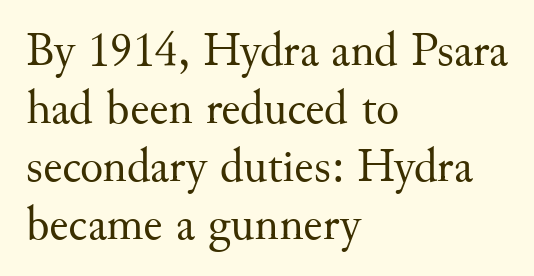
When letters stand straight like this, we call the style roman or upright. The paragraph has a hard left edge and a soft right edge. Is this a sans? No — the strokes have serifs. Spacing verdict: proportional, widths tailored to each character. Descender tails drop into unmarked territory.
